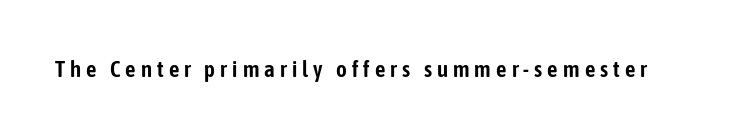
Each word looks stretched out because of the extra space between its letters. Type without underlining. The specimen reads as upright at a glance.
